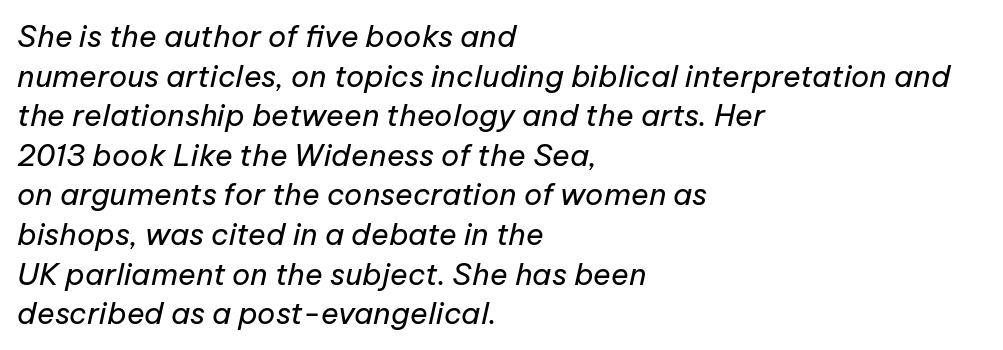
{"italic": "yes", "lean": "right", "slant_degrees": 12, "bold": "no", "weight": "regular", "width": "normal", "stroke_contrast": "low", "x_height": "medium", "monospaced": "no", "underline": "no", "align": "left", "line_spacing": "normal", "line_spacing_ratio": 1.32, "letter_spacing": "normal", "letter_spacing_em": 0.0, "glyph_px": 30}
